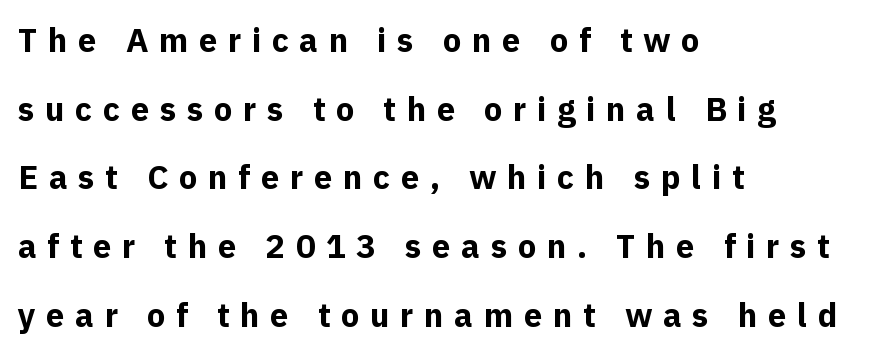
Q: Is the text bold? A: Yes.
Q: Is the text italic (slanted)? A: No, it is upright.
Q: Is the typeface a serif or a sans-serif typeface? A: Sans-serif.
Q: Is the text underlined? A: No.
Q: How is the paragraph aligned? A: Left-aligned.
Q: Is the spacing between letters normal or unusually wide? A: Unusually wide.
Q: Is the spacing between lines tight, normal or loose? A: Loose.
Q: Width (condensed, normal, or wide)? A: Normal.
Q: x-height? A: Medium.
Q: Monospaced? A: No.
